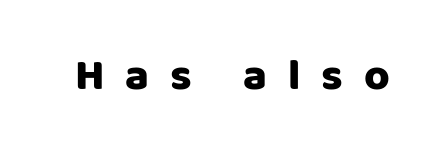
{"serif": "no", "italic": "no", "width": "normal", "stroke_contrast": "low", "x_height": "large", "monospaced": "no", "underline": "no", "letter_spacing": "wide", "letter_spacing_em": 0.48, "glyph_px": 44}
